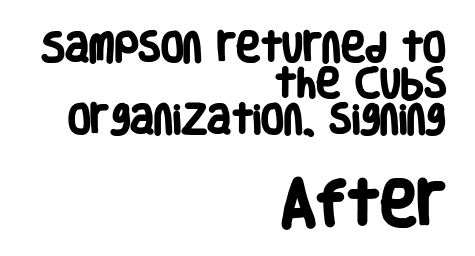
{"serif": "no", "bold": "yes", "weight": "heavy", "width": "condensed", "stroke_contrast": "low", "x_height": "large", "monospaced": "no", "underline": "no", "align": "right", "line_spacing": "tight", "line_spacing_ratio": 1.09, "letter_spacing": "normal", "letter_spacing_em": 0.0, "larger_block": "second", "size_ratio": 1.52, "glyph_px": 50}
